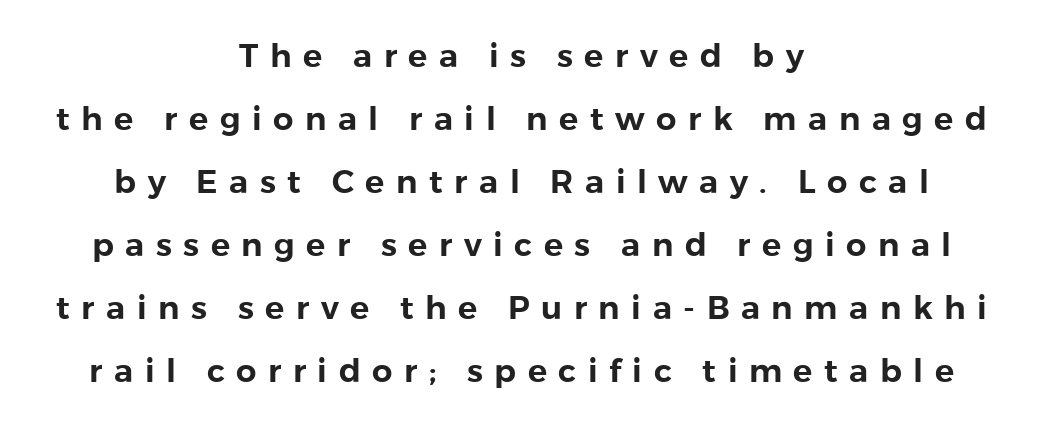
The image shows 32 px sans-serif type, upright; set centered, loose line spacing (1.97x), unusually wide letter spacing (+0.36 em), not underlined; low stroke contrast and a medium x-height.
